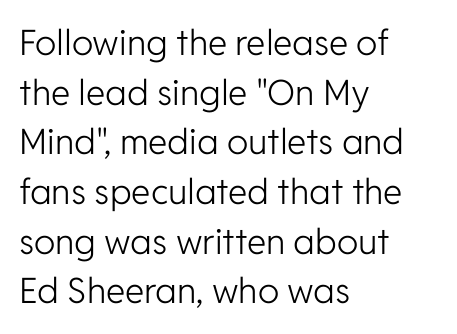
The image shows 35 px light sans-serif type, upright; set left-aligned, normal line spacing (1.42x), normal letter spacing, not underlined; low stroke contrast and a medium x-height.
